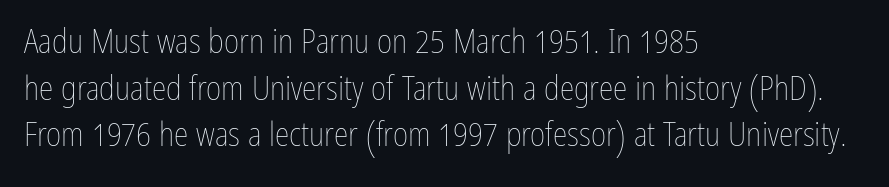
{"italic": "no", "bold": "no", "weight": "thin", "width": "condensed", "stroke_contrast": "low", "x_height": "medium", "monospaced": "no", "underline": "no", "align": "left", "line_spacing": "normal", "line_spacing_ratio": 1.41, "letter_spacing": "normal", "letter_spacing_em": 0.0, "glyph_px": 33}
